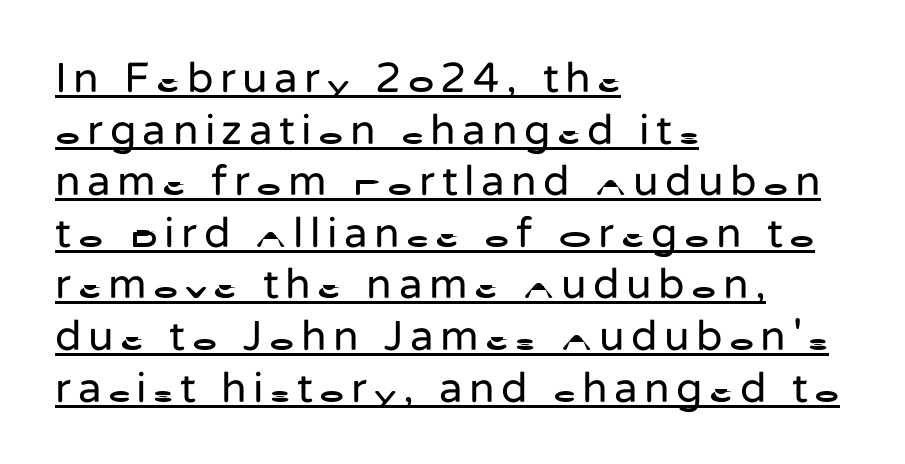
{"serif": "no", "italic": "no", "bold": "no", "weight": "regular", "width": "normal", "stroke_contrast": "low", "x_height": "medium", "monospaced": "no", "underline": "yes", "align": "left", "line_spacing_ratio": 1.2, "glyph_px": 43}
